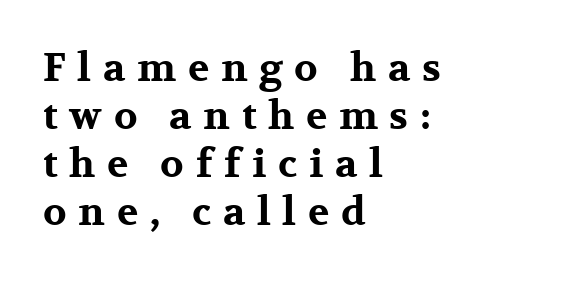
{"serif": "yes", "italic": "no", "bold": "yes", "weight": "bold", "width": "wide", "stroke_contrast": "medium", "x_height": "medium", "monospaced": "no", "underline": "no", "align": "left", "line_spacing_ratio": 1.23, "letter_spacing": "wide", "letter_spacing_em": 0.3, "glyph_px": 39}
